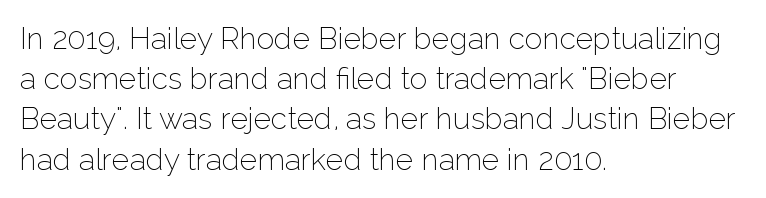
The image shows 30 px thin sans-serif type, upright; set left-aligned, normal line spacing (1.34x), normal letter spacing, not underlined; low stroke contrast and a medium x-height.
